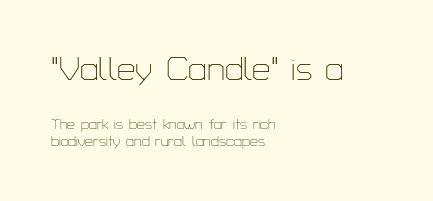
The image shows 33 px thin sans-serif type, upright; set left-aligned, line spacing 1.2x, normal letter spacing, not underlined; the first (top) block is 2.36x larger; low stroke contrast and a medium x-height.
